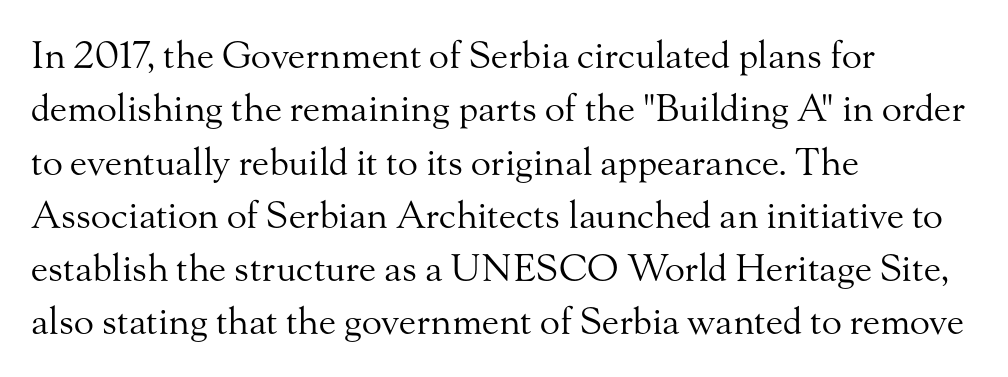
You could not count columns in this text — the font is proportionally spaced. Inter-character spacing is left at the font's built-in metrics. Decoration check: the copy has no underline. Examine the stroke ends and you'll spot serifs. Does the leading feel generous? No, just average. These glyphs show unthickened strokes, regular width or finer.
